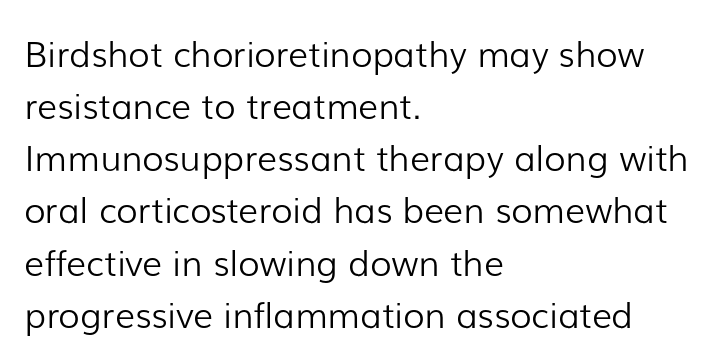
{"serif": "no", "italic": "no", "bold": "no", "weight": "light", "width": "normal", "stroke_contrast": "low", "x_height": "medium", "monospaced": "no", "underline": "no", "align": "left", "line_spacing": "normal", "line_spacing_ratio": 1.49, "letter_spacing": "normal", "letter_spacing_em": 0.0, "glyph_px": 35}
